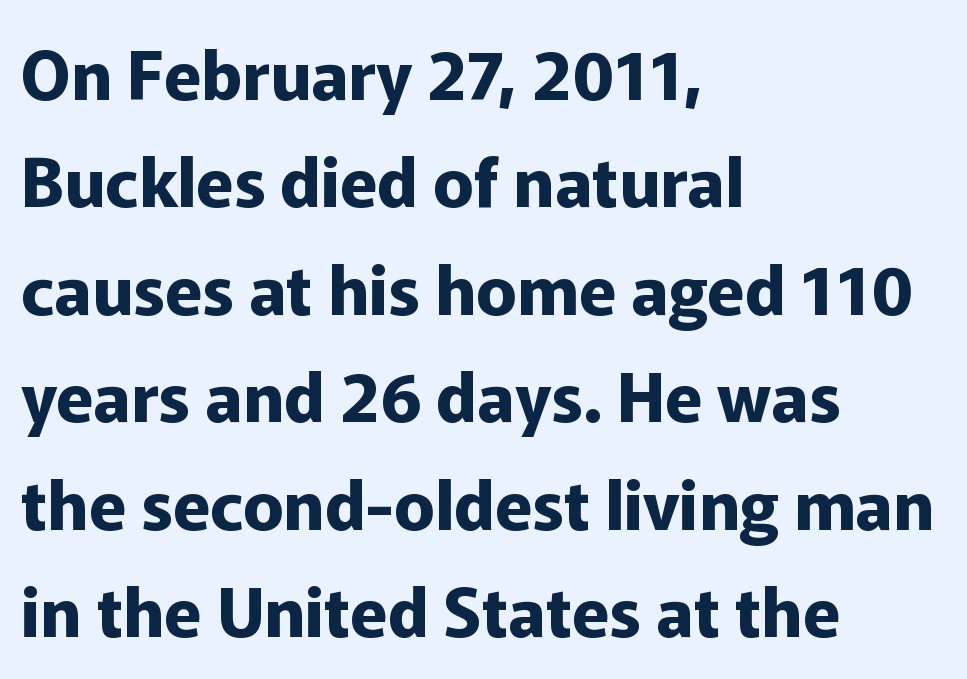
Q: Is the text bold? A: Yes.
Q: Is the text italic (slanted)? A: No, it is upright.
Q: Is the typeface a serif or a sans-serif typeface? A: Sans-serif.
Q: Is the text underlined? A: No.
Q: How is the paragraph aligned? A: Left-aligned.
Q: Is the spacing between letters normal or unusually wide? A: Normal.
Q: Is the spacing between lines tight, normal or loose? A: Normal.
Q: Width (condensed, normal, or wide)? A: Normal.
Q: Stroke contrast? A: Low.
Q: x-height? A: Medium.
Q: Monospaced? A: No.
